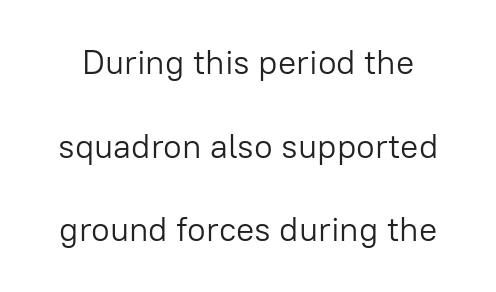
Q: Is the text bold? A: No.
Q: Is the text italic (slanted)? A: No, it is upright.
Q: Is the typeface a serif or a sans-serif typeface? A: Sans-serif.
Q: Is the text underlined? A: No.
Q: Is the spacing between letters normal or unusually wide? A: Normal.
Q: Is the spacing between lines tight, normal or loose? A: Loose.
Q: Width (condensed, normal, or wide)? A: Normal.
Q: Stroke contrast? A: Low.
Q: x-height? A: Medium.
Q: Monospaced? A: No.
